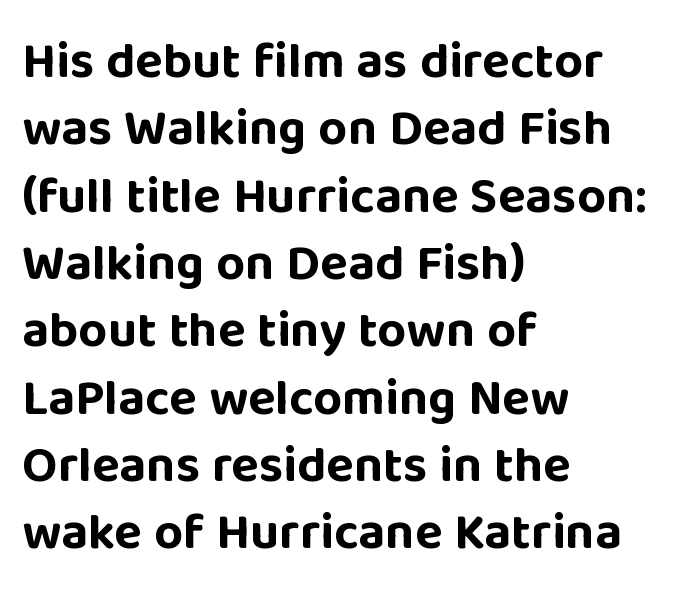
The image shows 51 px bold sans-serif type, upright; set left-aligned, normal line spacing (1.32x), normal letter spacing, not underlined; low stroke contrast and a large x-height.
